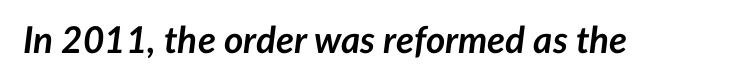
The image shows 37 px semibold type, italic (leaning right); set normal letter spacing, not underlined; low stroke contrast and a medium x-height.
